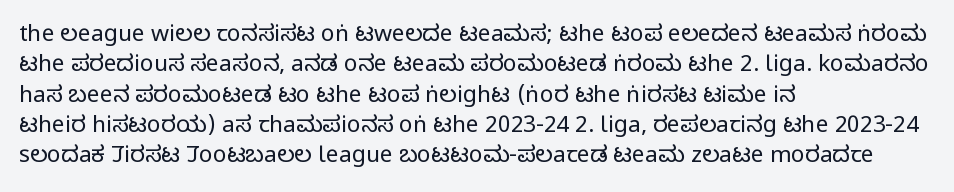
{"italic": "no", "bold": "no", "underline": "no", "align": "left", "line_spacing": "normal", "line_spacing_ratio": 1.32, "letter_spacing": "normal", "letter_spacing_em": 0.0, "glyph_px": 23}
